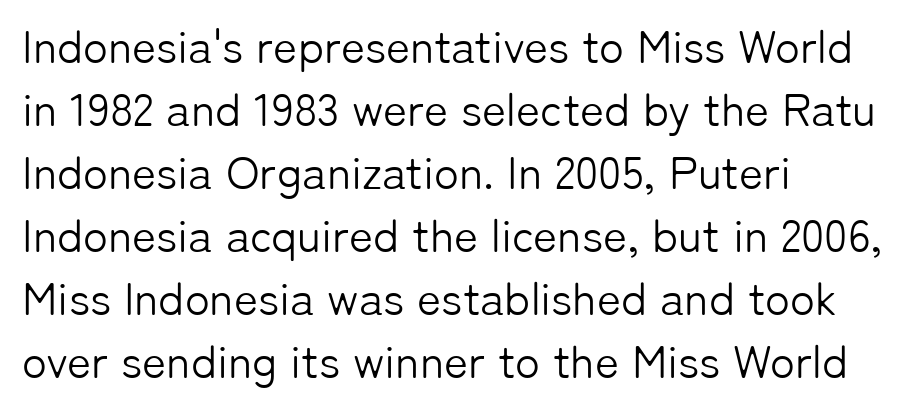
The image shows 46 px light sans-serif type, upright; set left-aligned, normal line spacing (1.37x), normal letter spacing, not underlined; low stroke contrast and a medium x-height.
